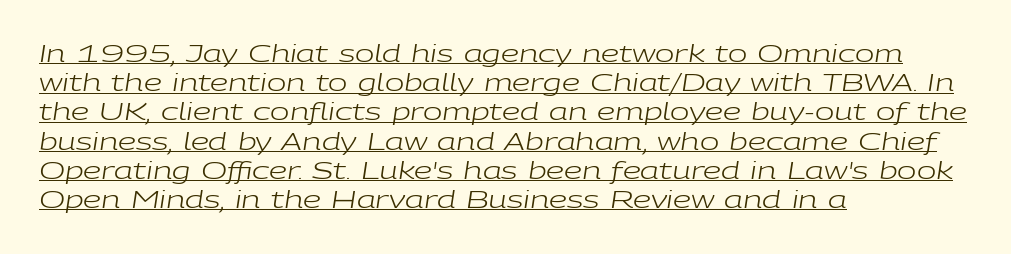
The horizontal fit of the characters is conventional and even. Casual observation: everything's shoved over to the left. The letters are slanted; this is an italic face. The weight would be labelled regular, book, light, or lighter still. Caption: lettering with a line underneath.
